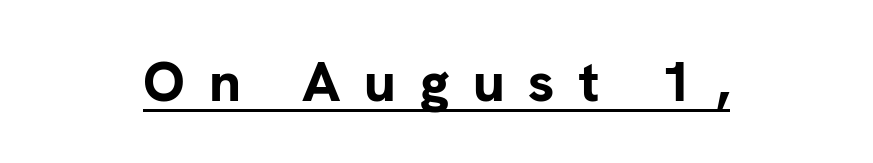
The image shows 56 px bold sans-serif type, upright; set centered, unusually wide letter spacing (+0.42 em), underlined; low stroke contrast and a medium x-height.
